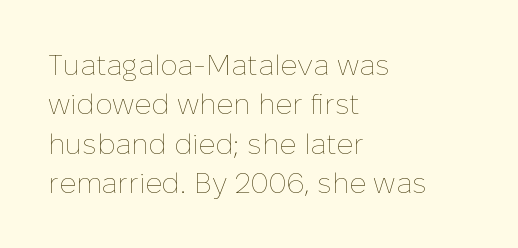
{"italic": "no", "bold": "no", "weight": "thin", "width": "normal", "stroke_contrast": "low", "x_height": "medium", "monospaced": "no", "underline": "no", "align": "left", "line_spacing": "normal", "line_spacing_ratio": 1.36, "letter_spacing": "normal", "letter_spacing_em": 0.0, "glyph_px": 29}
